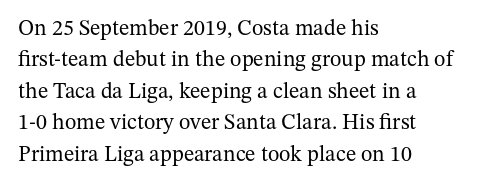
The image shows 22 px text type, upright; set left-aligned, normal line spacing (1.43x), normal letter spacing, not underlined.
